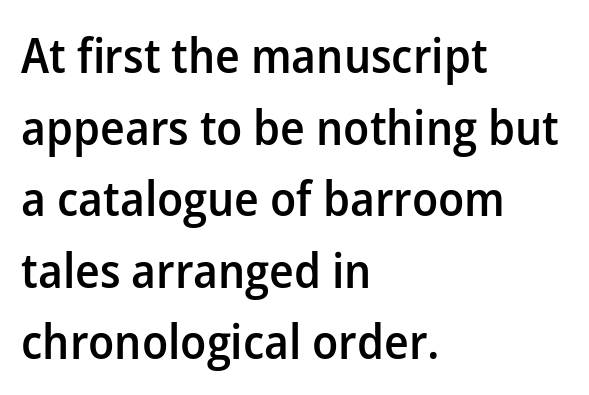
The image shows 49 px semibold sans-serif type, upright; set left-aligned, normal line spacing (1.46x), normal letter spacing, not underlined; low stroke contrast and a medium x-height.
